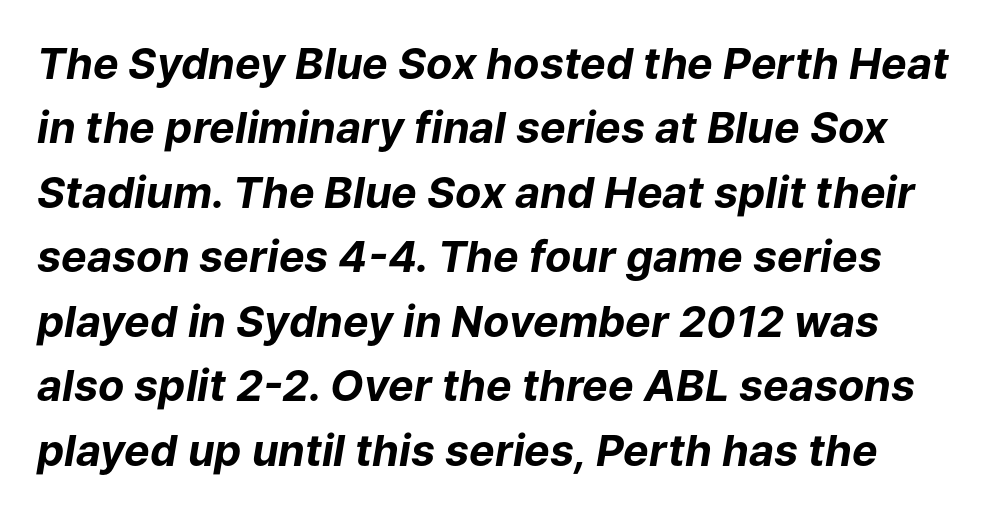
The face used here is rendered with its standard letterfit. Every character sits at an angle, as italics do. These lines are rendered in a variable-pitch font. A typesetter would call this leading conventional body-copy spacing. The baseline area is clear. Pretty heavy lettering here — definitely bold.
